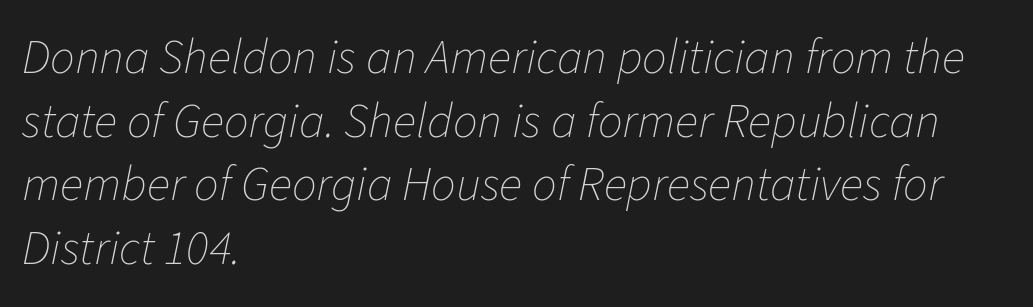
Looks like regular typesetting: each glyph gets only the width it needs. The gaps between neighbouring characters are ordinary and unremarkable. A normal amount of white space separates one row of letters from the next. The paragraph has a hard left edge and a soft right edge. Yep, that's italic — everything's leaning.
